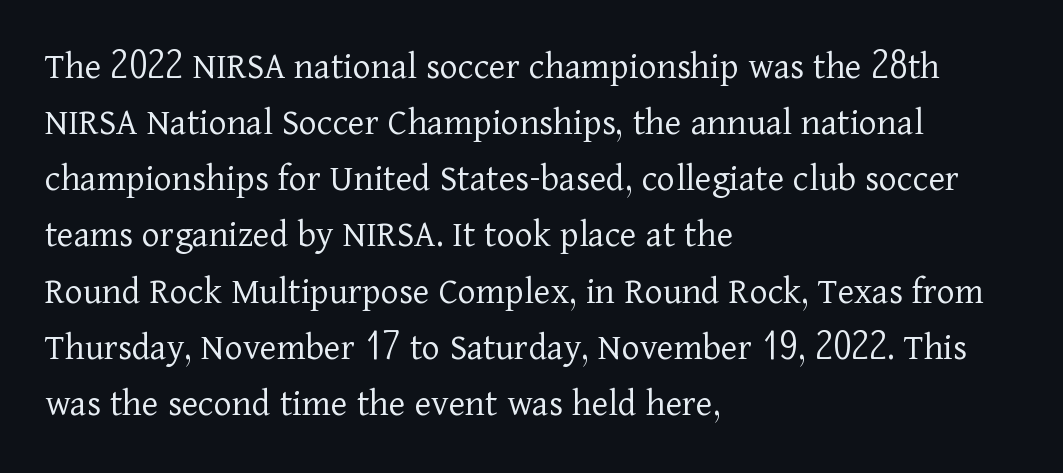
Q: Is the text bold? A: No.
Q: Is the text italic (slanted)? A: No, it is upright.
Q: Is the typeface a serif or a sans-serif typeface? A: Serif.
Q: Is the text underlined? A: No.
Q: How is the paragraph aligned? A: Left-aligned.
Q: Is the spacing between letters normal or unusually wide? A: Normal.
Q: Is the spacing between lines tight, normal or loose? A: Normal.
Q: Width (condensed, normal, or wide)? A: Normal.
Q: Stroke contrast? A: Low.
Q: x-height? A: Medium.
Q: Monospaced? A: No.
